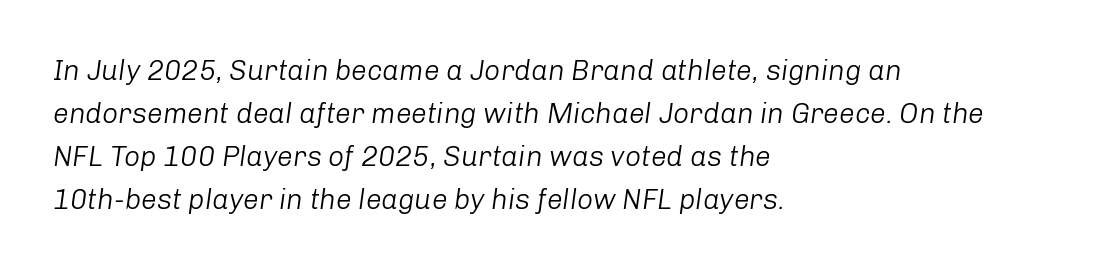
Q: Is the text bold? A: No.
Q: Is the text italic (slanted)? A: Yes, it leans right by about 8 degrees.
Q: Is the text underlined? A: No.
Q: How is the paragraph aligned? A: Left-aligned.
Q: Is the spacing between letters normal or unusually wide? A: Normal.
Q: Is the spacing between lines tight, normal or loose? A: Normal.
Q: Width (condensed, normal, or wide)? A: Normal.
Q: Stroke contrast? A: Low.
Q: x-height? A: Medium.
Q: Monospaced? A: No.
